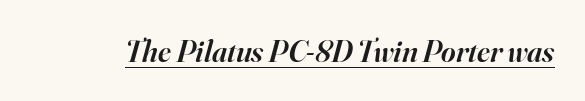
Q: Is the text bold? A: Semi-bold.
Q: Is the text italic (slanted)? A: Yes, it leans right by about 16 degrees.
Q: Is the typeface a serif or a sans-serif typeface? A: Serif.
Q: Is the text underlined? A: Yes.
Q: Is the spacing between letters normal or unusually wide? A: Normal.
Q: Width (condensed, normal, or wide)? A: Normal.
Q: Stroke contrast? A: High.
Q: x-height? A: Small.
Q: Monospaced? A: No.
